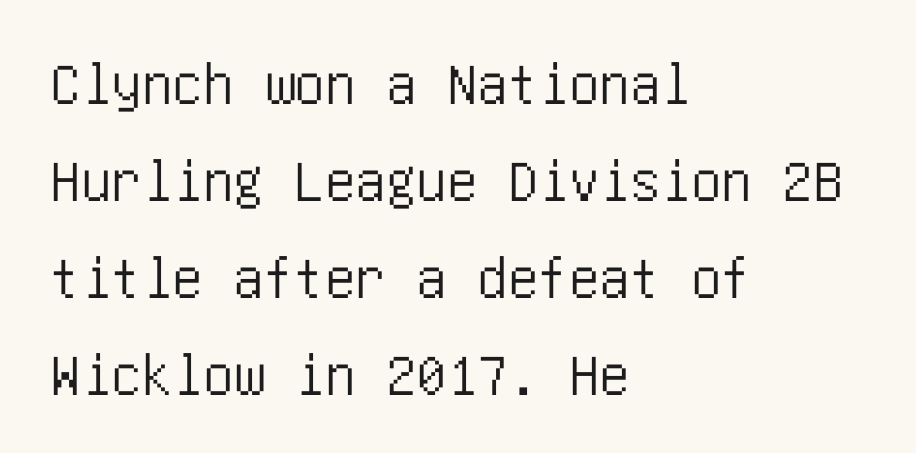
The image shows 61 px condensed sans-serif type, upright; set left-aligned, normal line spacing (1.59x), normal letter spacing, not underlined; low stroke contrast and a large x-height.
